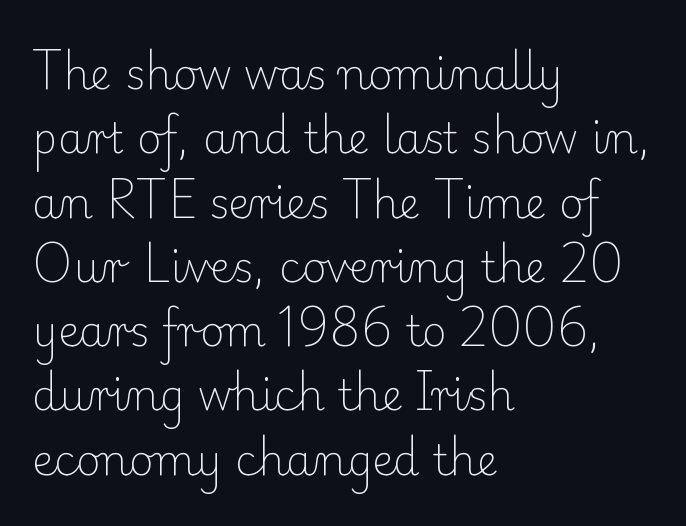
Every character sits straight up, as roman type does. Regarding leading, the lines here are spaced in the standard way. Layout note: lines flush left. Nothing unusual about the tracking: characters are spaced as the font intends. Summary of weight: not heavy and not bold.
